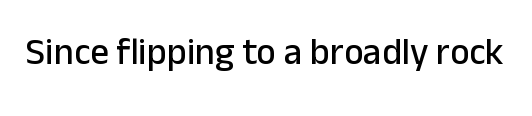
The image shows 37 px sans-serif type, upright; set normal letter spacing, not underlined; low stroke contrast and a medium x-height.
